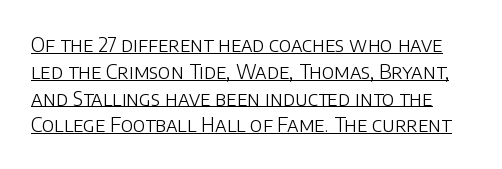
The image shows 20 px text type, upright; set normal line spacing (1.34x), normal letter spacing, underlined.
